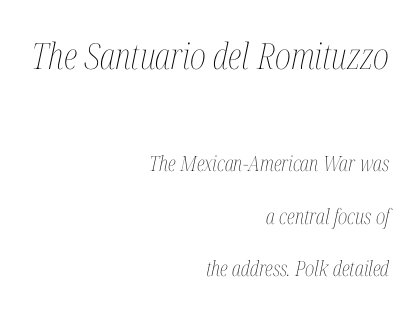
{"italic": "yes", "lean": "right", "slant_degrees": 12, "bold": "no", "weight": "thin", "width": "condensed", "stroke_contrast": "medium", "x_height": "medium", "monospaced": "no", "underline": "no", "align": "right", "line_spacing": "loose", "line_spacing_ratio": 2.49, "letter_spacing": "normal", "letter_spacing_em": 0.0, "larger_block": "first", "size_ratio": 1.71, "glyph_px": 36}
